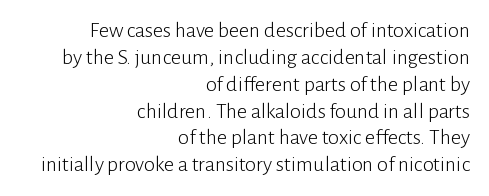
The image shows 22 px text type, upright; set right-aligned, line spacing 1.22x, normal letter spacing, not underlined.
